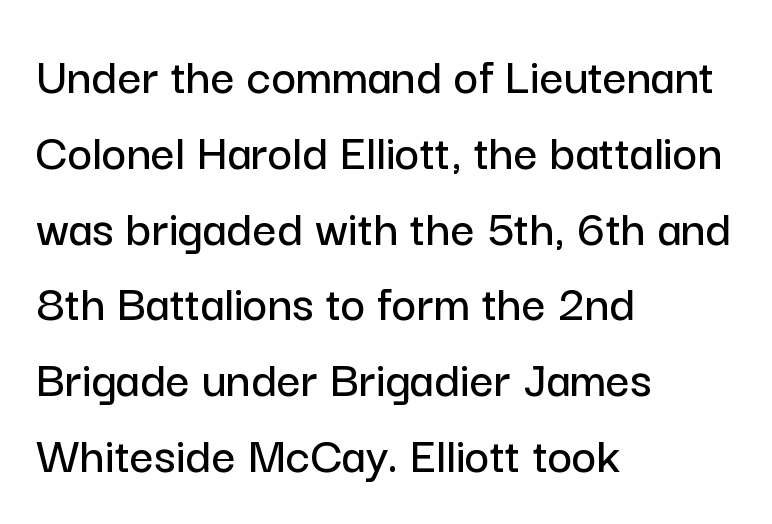
Q: Is the text italic (slanted)? A: No, it is upright.
Q: Is the typeface a serif or a sans-serif typeface? A: Sans-serif.
Q: Is the text underlined? A: No.
Q: How is the paragraph aligned? A: Left-aligned.
Q: Is the spacing between letters normal or unusually wide? A: Normal.
Q: Is the spacing between lines tight, normal or loose? A: Normal.
Q: Width (condensed, normal, or wide)? A: Normal.
Q: Stroke contrast? A: Low.
Q: x-height? A: Medium.
Q: Monospaced? A: No.
